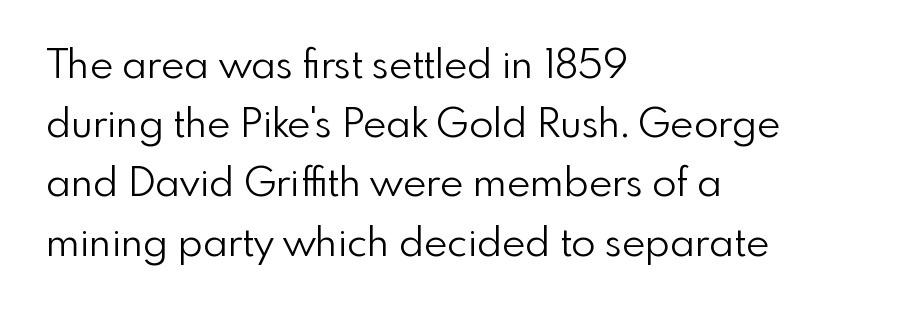
{"serif": "no", "italic": "no", "bold": "no", "weight": "light", "width": "normal", "stroke_contrast": "low", "x_height": "small", "monospaced": "no", "underline": "no", "align": "left", "line_spacing": "normal", "line_spacing_ratio": 1.48, "letter_spacing": "normal", "letter_spacing_em": 0.0, "glyph_px": 40}
